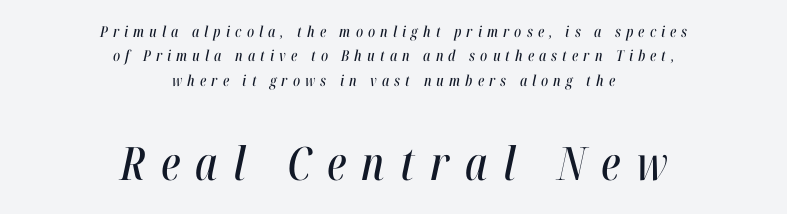
The image shows 46 px condensed type, italic (leaning right); set centered, normal line spacing (1.62x), unusually wide letter spacing (+0.34 em), not underlined; the second (bottom) block is 3.07x larger; high stroke contrast and a medium x-height.
